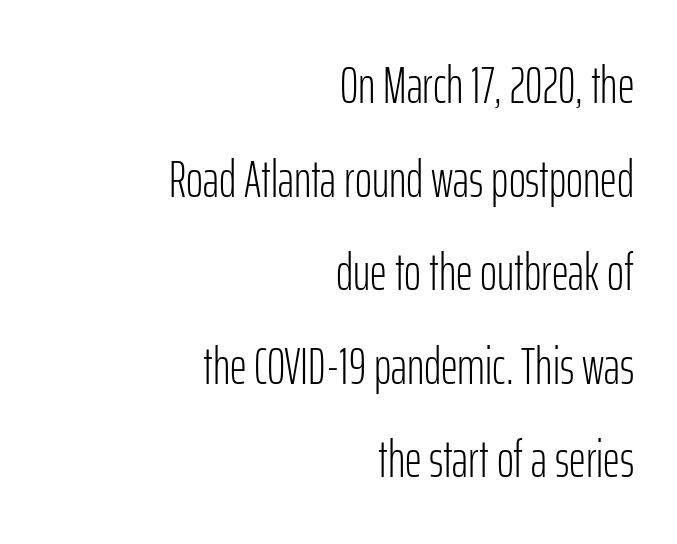
Do the characters align in a grid? No, the font is proportional. The letters stand upright; this is a roman face. Font category for this specimen: sans-serif. The cut favours lightness, reaching ordinary text weight at its darkest. Glyph-to-glyph distance matches everyday printed text.
